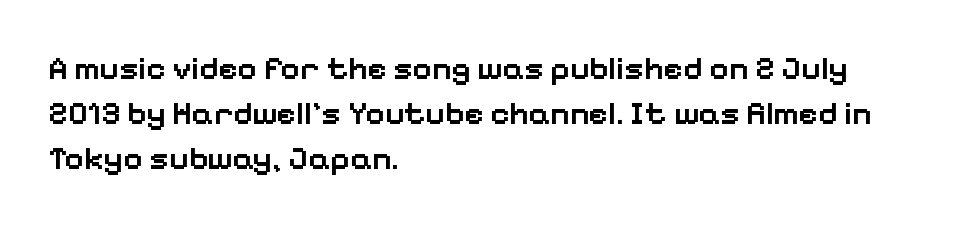
This rendering leaves character spacing at its baseline value. Notice the strokes are somewhat thickened but not fully heavy: this is a semibold. Each line starts at the same left margin while the right side varies. The space directly below the letters is spotless. When letters stand straight like this, we call the style roman or upright. The passage shown stacks its lines at a standard gap.
